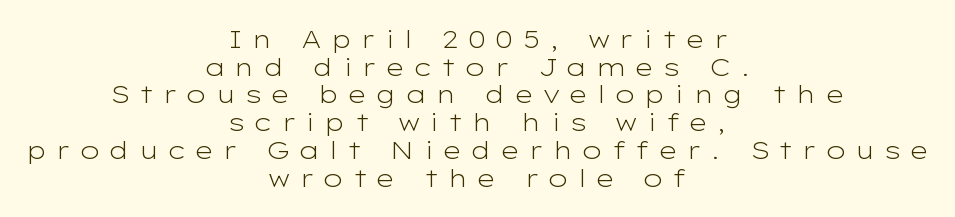
The image shows 25 px text type, upright; set centered, tight line spacing (1.11x), unusually wide letter spacing (+0.36 em), not underlined.
